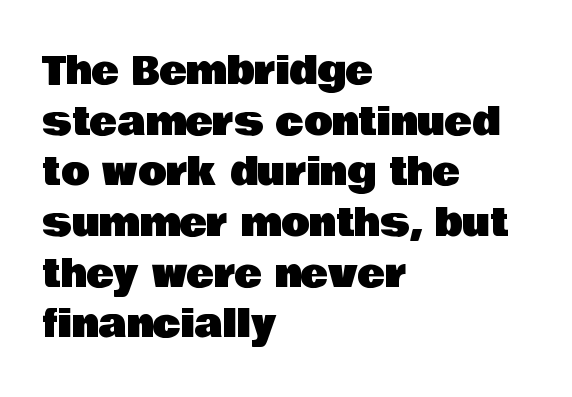
The image shows 37 px sans-serif type, upright; set left-aligned, normal line spacing (1.37x), normal letter spacing, not underlined; low stroke contrast and a large x-height.
